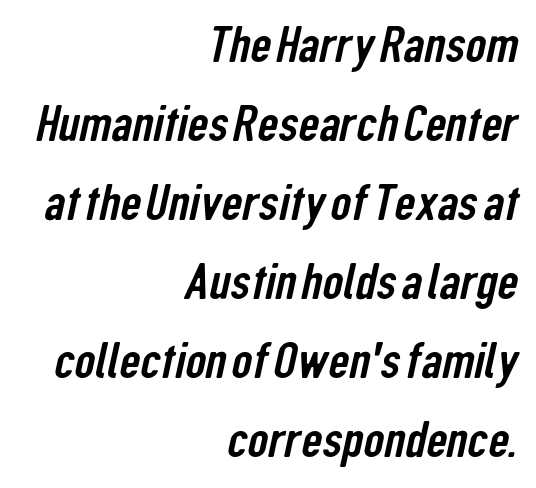
The image shows 51 px condensed sans-serif type; set right-aligned, normal line spacing (1.55x), normal letter spacing, not underlined; low stroke contrast and a medium x-height.
